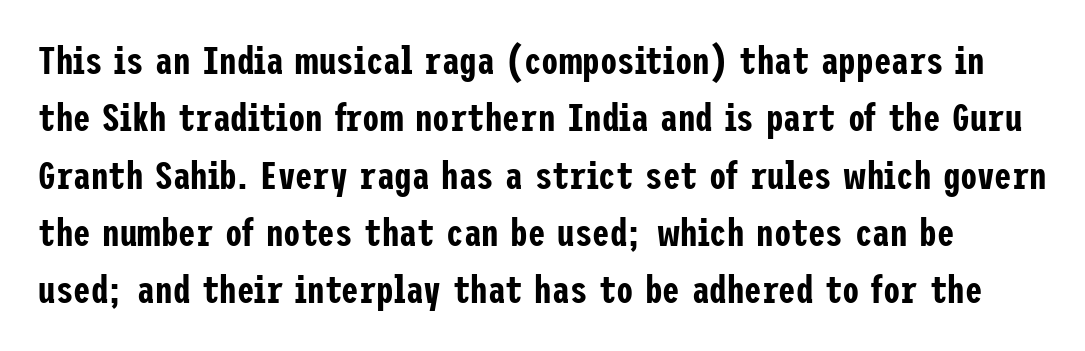
Q: Is the text italic (slanted)? A: No, it is upright.
Q: Is the typeface a serif or a sans-serif typeface? A: Sans-serif.
Q: Is the text underlined? A: No.
Q: Is the spacing between letters normal or unusually wide? A: Normal.
Q: Is the spacing between lines tight, normal or loose? A: Normal.
Q: Width (condensed, normal, or wide)? A: Condensed.
Q: Stroke contrast? A: Low.
Q: x-height? A: Medium.
